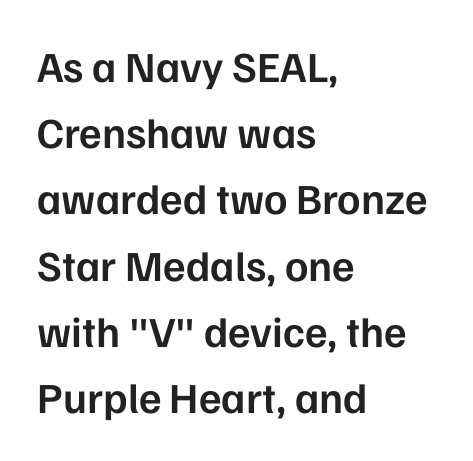
The image shows 43 px semibold sans-serif type, upright; set left-aligned, normal line spacing (1.54x), normal letter spacing, not underlined; low stroke contrast and a medium x-height.
